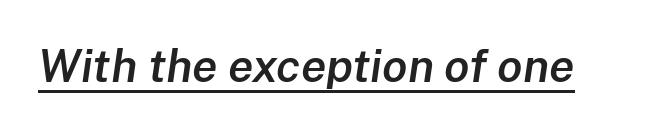
The rendering uses a semibold face; strokes are thickened but not to full bold. These lines are rendered in a variable-pitch font. The string is rendered with underlining switched on. The letterforms sit shoulder to shoulder at normal distance.
